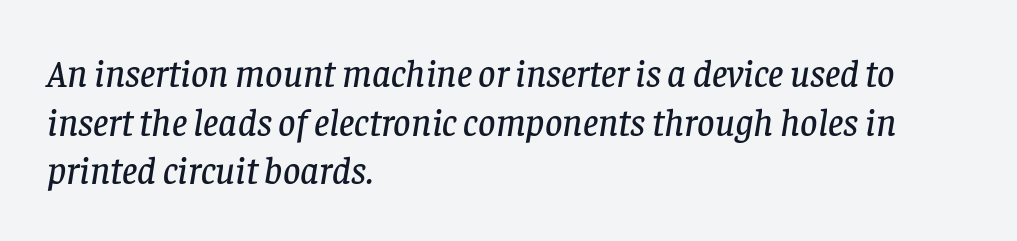
In terms of posture, this sample is oblique. A typesetter would label this face a serif. The zone under the glyphs is completely vacant. The rows are spaced the way most documents space them. Each letter keeps its own natural width here, so spacing adapts to shape. Words appear dense and cohesive because spacing is normal.
